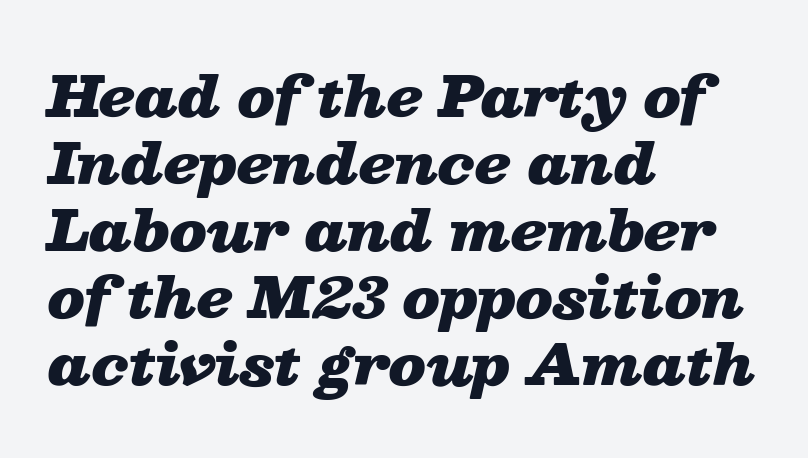
Q: Is the text bold? A: Yes.
Q: Is the text italic (slanted)? A: Yes, it leans right by about 13 degrees.
Q: Is the text underlined? A: No.
Q: How is the paragraph aligned? A: Left-aligned.
Q: Is the spacing between letters normal or unusually wide? A: Normal.
Q: Width (condensed, normal, or wide)? A: Wide.
Q: Stroke contrast? A: Low.
Q: x-height? A: Medium.
Q: Monospaced? A: No.
